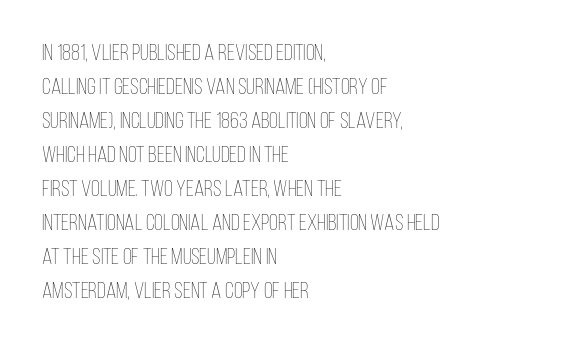
Q: Is the text bold? A: No.
Q: Is the text italic (slanted)? A: No, it is upright.
Q: Is the text underlined? A: No.
Q: How is the paragraph aligned? A: Left-aligned.
Q: Is the spacing between letters normal or unusually wide? A: Normal.
Q: Is the spacing between lines tight, normal or loose? A: Normal.
